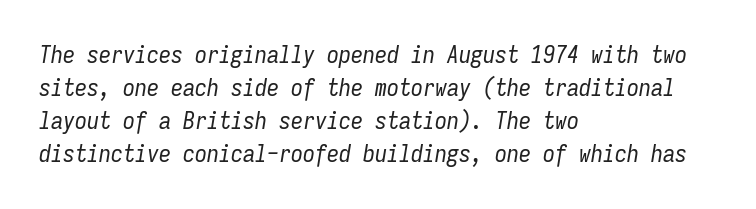
Q: Is the text bold? A: No.
Q: Is the text italic (slanted)? A: Yes, it leans right by about 9 degrees.
Q: Is the text underlined? A: No.
Q: How is the paragraph aligned? A: Left-aligned.
Q: Is the spacing between letters normal or unusually wide? A: Normal.
Q: Is the spacing between lines tight, normal or loose? A: Normal.
